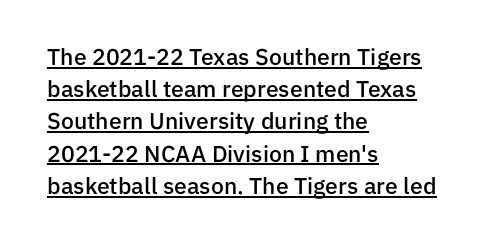
The image shows 23 px text type, upright; set left-aligned, normal line spacing (1.4x), normal letter spacing, underlined.
